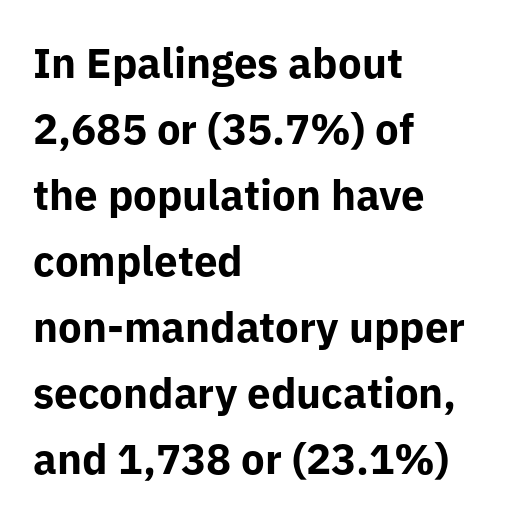
Q: Is the text bold? A: Yes.
Q: Is the text italic (slanted)? A: No, it is upright.
Q: Is the typeface a serif or a sans-serif typeface? A: Sans-serif.
Q: Is the text underlined? A: No.
Q: How is the paragraph aligned? A: Left-aligned.
Q: Is the spacing between letters normal or unusually wide? A: Normal.
Q: Is the spacing between lines tight, normal or loose? A: Normal.
Q: Width (condensed, normal, or wide)? A: Normal.
Q: Stroke contrast? A: Low.
Q: x-height? A: Medium.
Q: Monospaced? A: No.
